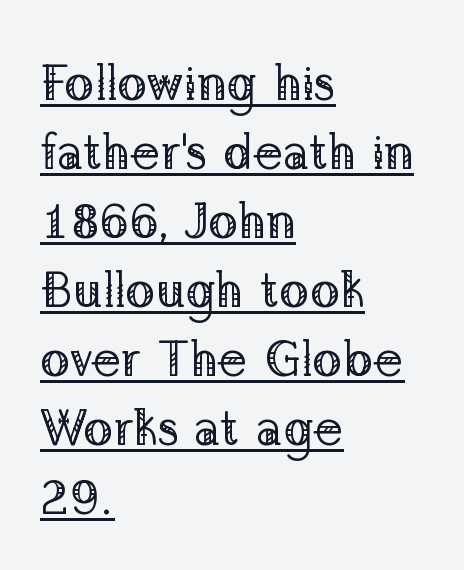
A typesetter would call this proportional, since set widths differ per character. Check where the strokes stop: tiny serifs finish them off. Rows of type keep a routine distance in the vertical direction. Each word holds together tightly as a unit, with standard inter-letter gaps. Like a heading marked for emphasis, these lines bear an underscore.
